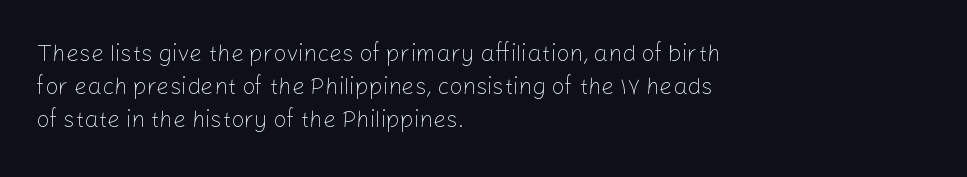
{"italic": "no", "bold": "no", "underline": "no", "align": "left", "line_spacing": "normal", "line_spacing_ratio": 1.43, "letter_spacing": "normal", "letter_spacing_em": 0.0, "glyph_px": 23}
